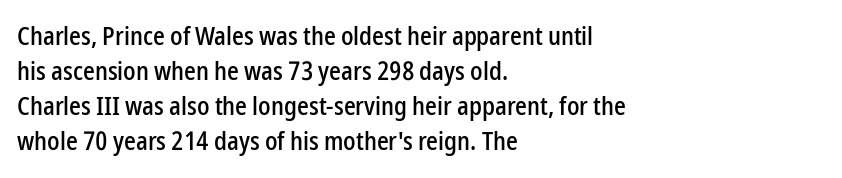
{"italic": "no", "underline": "no", "align": "left", "line_spacing": "normal", "line_spacing_ratio": 1.34, "letter_spacing": "normal", "letter_spacing_em": 0.0, "glyph_px": 26}
